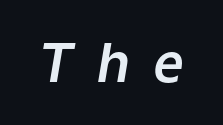
Q: Is the text italic (slanted)? A: Yes, it leans right by about 9 degrees.
Q: Is the text underlined? A: No.
Q: Is the spacing between letters normal or unusually wide? A: Unusually wide.
Q: Width (condensed, normal, or wide)? A: Normal.
Q: Stroke contrast? A: Low.
Q: x-height? A: Medium.
Q: Monospaced? A: No.
